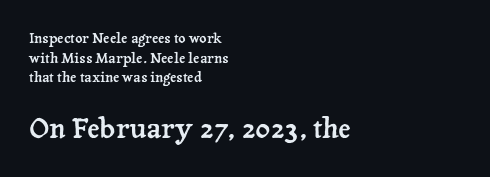
Q: Is the text italic (slanted)? A: No, it is upright.
Q: Is the typeface a serif or a sans-serif typeface? A: Serif.
Q: Is the text underlined? A: No.
Q: How is the paragraph aligned? A: Left-aligned.
Q: Is the spacing between letters normal or unusually wide? A: Normal.
Q: Is the spacing between lines tight, normal or loose? A: Normal.
Q: Which block of text is set in a larger size, the first (top) or the second (bottom)? A: The second (bottom) one.
Q: Width (condensed, normal, or wide)? A: Normal.
Q: Stroke contrast? A: Low.
Q: x-height? A: Medium.
Q: Monospaced? A: No.
